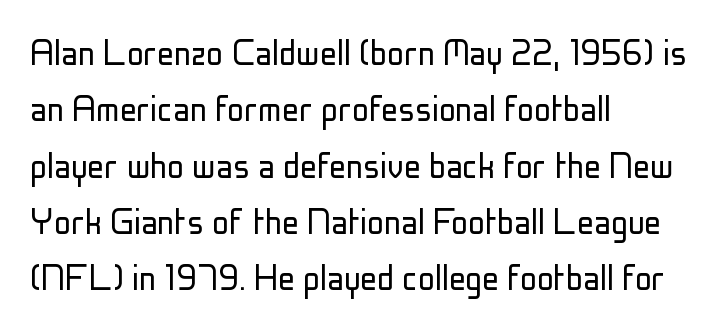
Q: Is the text bold? A: No.
Q: Is the text italic (slanted)? A: No, it is upright.
Q: Is the typeface a serif or a sans-serif typeface? A: Sans-serif.
Q: Is the text underlined? A: No.
Q: How is the paragraph aligned? A: Left-aligned.
Q: Is the spacing between letters normal or unusually wide? A: Normal.
Q: Is the spacing between lines tight, normal or loose? A: Normal.
Q: Width (condensed, normal, or wide)? A: Condensed.
Q: Stroke contrast? A: Low.
Q: x-height? A: Medium.
Q: Monospaced? A: No.
